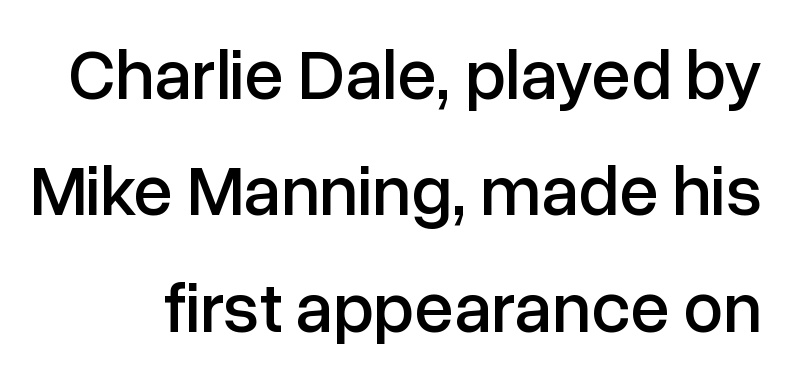
Underlining? Definitely not there. This sample uses plain, unmodified letter spacing. In terms of posture, this sample is upright. In terms of letterform style, serifs are entirely absent. You could not count columns in this text — the font is proportionally spaced. Students, observe: this is what conventionally led text looks like.
